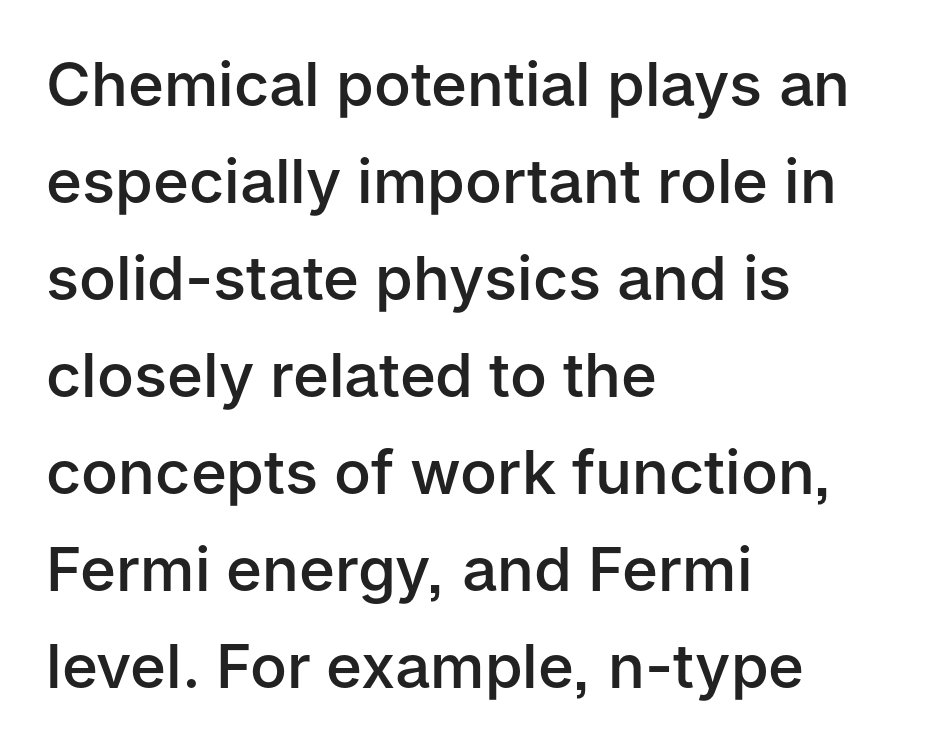
The image shows 61 px semibold sans-serif type, upright; set left-aligned, normal line spacing (1.59x), normal letter spacing, not underlined; low stroke contrast and a medium x-height.
